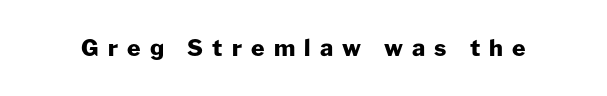
The image shows 23 px bold type, upright; set unusually wide letter spacing (+0.4 em), not underlined.
